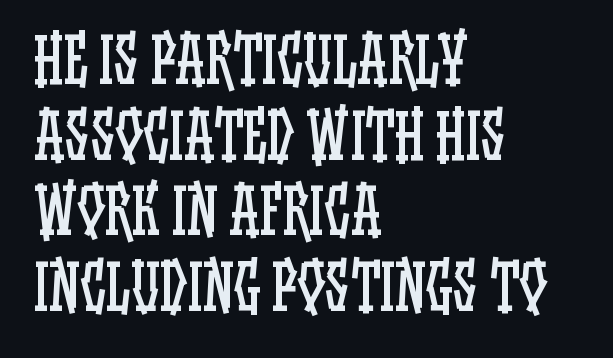
Q: Is the text bold? A: No.
Q: Is the text italic (slanted)? A: No, it is upright.
Q: Is the text underlined? A: No.
Q: How is the paragraph aligned? A: Left-aligned.
Q: Is the spacing between letters normal or unusually wide? A: Normal.
Q: Width (condensed, normal, or wide)? A: Condensed.
Q: Stroke contrast? A: Low.
Q: x-height? A: Large.
Q: Monospaced? A: No.
